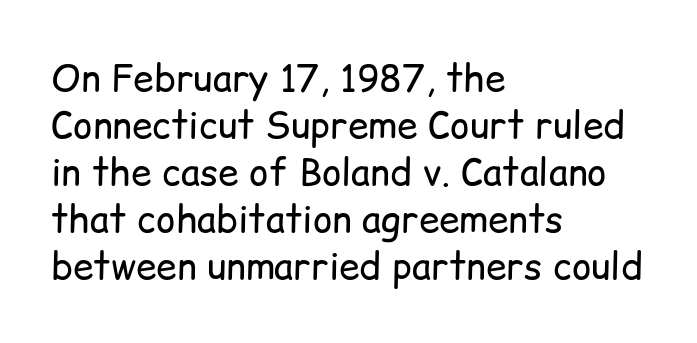
The passage shown is typed in a proportional face where columns would drift. Notice how the stems are strictly vertical — no italics here. The foot of each line stays bare and open. The font is comparable to plain body text, perhaps lighter.
